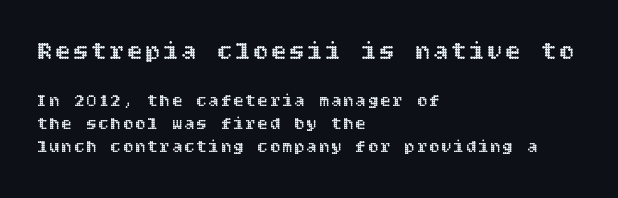
{"italic": "no", "underline": "no", "align": "left", "line_spacing": "normal", "line_spacing_ratio": 1.34, "larger_block": "first", "size_ratio": 1.47, "glyph_px": 25}
